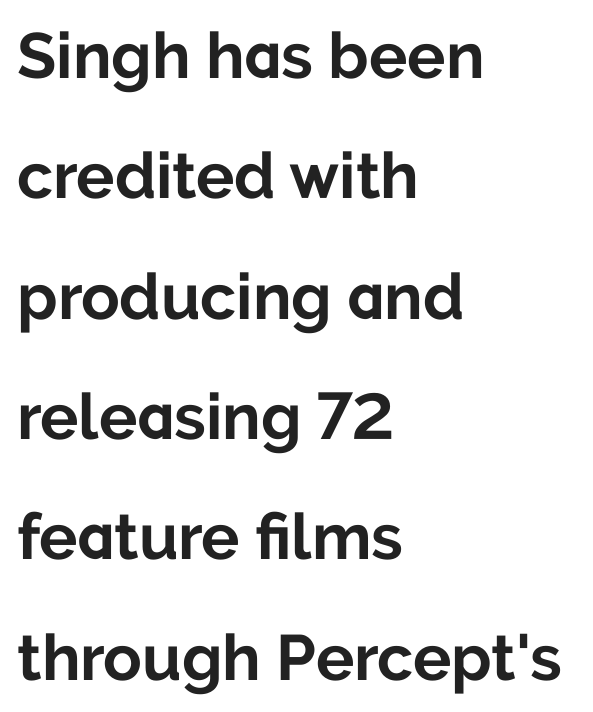
Q: Is the text bold? A: Yes.
Q: Is the text italic (slanted)? A: No, it is upright.
Q: Is the typeface a serif or a sans-serif typeface? A: Sans-serif.
Q: Is the text underlined? A: No.
Q: How is the paragraph aligned? A: Left-aligned.
Q: Is the spacing between letters normal or unusually wide? A: Normal.
Q: Width (condensed, normal, or wide)? A: Normal.
Q: Stroke contrast? A: Low.
Q: x-height? A: Medium.
Q: Monospaced? A: No.
